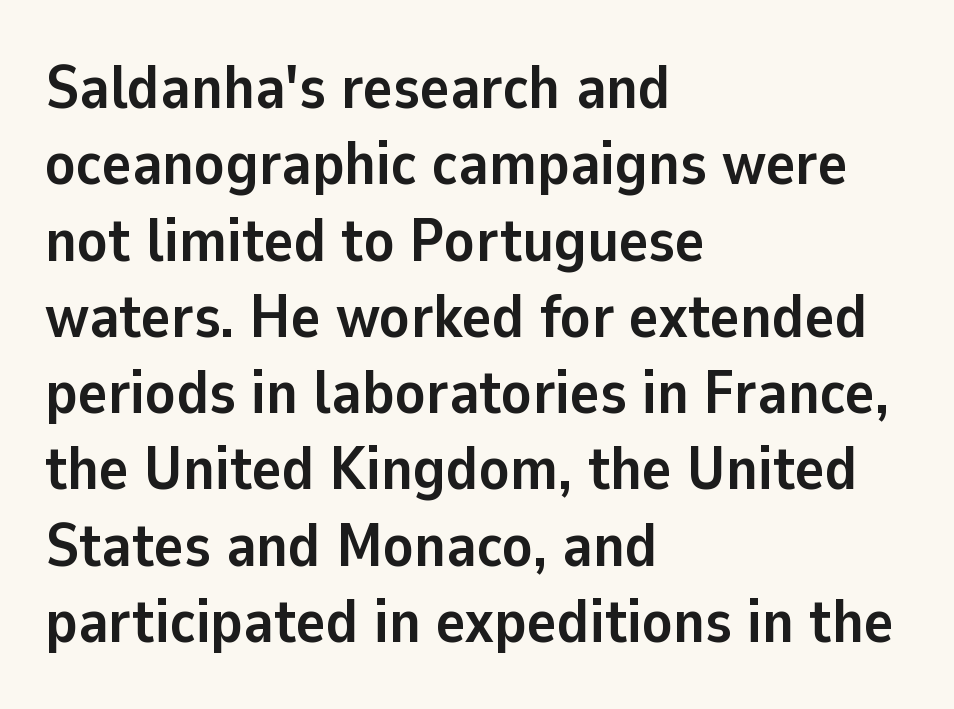
Compared with an ordinary text face, these strokes are far heavier — a full bold. This rendering leaves character spacing at its baseline value. Check under the words: just untouched page. Is there any slant? The stems are plumb.
